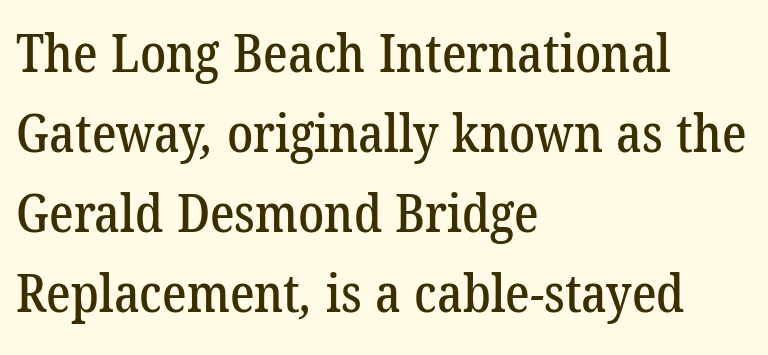
Q: Is the typeface a serif or a sans-serif typeface? A: Serif.
Q: Is the text underlined? A: No.
Q: How is the paragraph aligned? A: Left-aligned.
Q: Is the spacing between letters normal or unusually wide? A: Normal.
Q: Is the spacing between lines tight, normal or loose? A: Normal.
Q: Width (condensed, normal, or wide)? A: Normal.
Q: Stroke contrast? A: Low.
Q: x-height? A: Medium.
Q: Monospaced? A: No.
